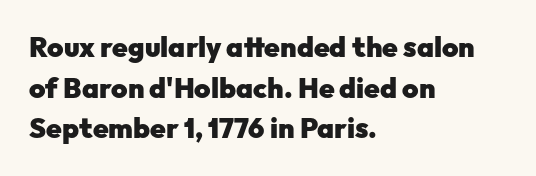
{"serif": "no", "italic": "no", "bold": "yes", "weight": "heavy", "width": "normal", "stroke_contrast": "low", "x_height": "medium", "monospaced": "no", "underline": "no", "align": "left", "line_spacing": "normal", "line_spacing_ratio": 1.45, "letter_spacing": "normal", "letter_spacing_em": 0.0, "glyph_px": 28}
